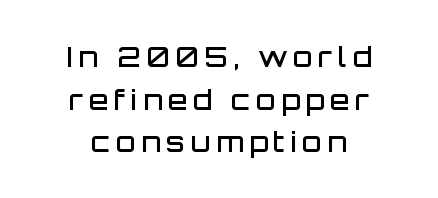
The image shows 28 px semibold sans-serif type, upright; set centered, normal line spacing (1.52x), unusually wide letter spacing (+0.2 em), not underlined; low stroke contrast and a large x-height.
